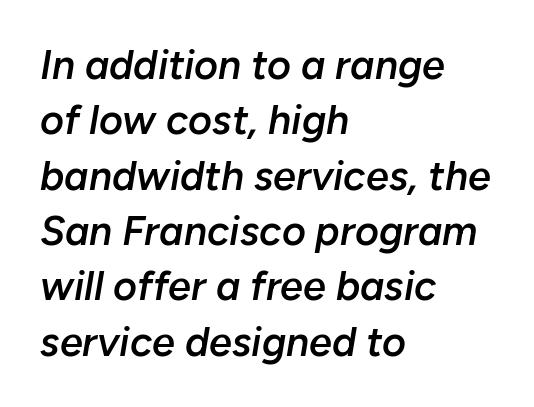
The image shows 41 px semibold type, italic (leaning right); set left-aligned, normal line spacing (1.35x), normal letter spacing, not underlined; low stroke contrast and a medium x-height.
